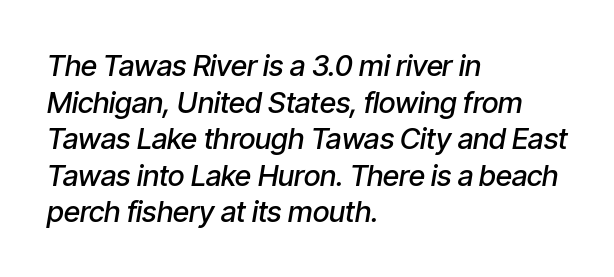
{"italic": "yes", "lean": "right", "slant_degrees": 9, "bold": "semi", "weight": "semibold", "width": "condensed", "stroke_contrast": "low", "x_height": "medium", "monospaced": "no", "underline": "no", "align": "left", "line_spacing": "normal", "line_spacing_ratio": 1.26, "letter_spacing": "normal", "letter_spacing_em": 0.0, "glyph_px": 29}
